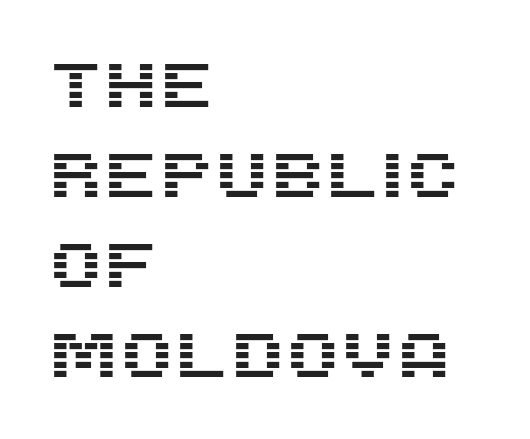
Q: Is the text italic (slanted)? A: No, it is upright.
Q: Is the typeface a serif or a sans-serif typeface? A: Sans-serif.
Q: Is the text underlined? A: No.
Q: How is the paragraph aligned? A: Left-aligned.
Q: Is the spacing between letters normal or unusually wide? A: Normal.
Q: Is the spacing between lines tight, normal or loose? A: Normal.
Q: Width (condensed, normal, or wide)? A: Normal.
Q: Stroke contrast? A: Medium.
Q: x-height? A: Large.
Q: Monospaced? A: No.
